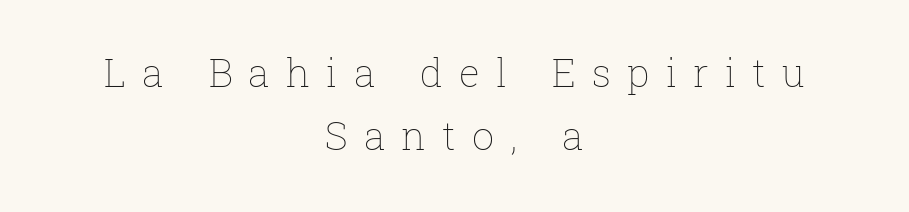
Q: Is the text bold? A: No.
Q: Is the text italic (slanted)? A: No, it is upright.
Q: Is the text underlined? A: No.
Q: How is the paragraph aligned? A: Centered.
Q: Is the spacing between letters normal or unusually wide? A: Unusually wide.
Q: Is the spacing between lines tight, normal or loose? A: Normal.
Q: Width (condensed, normal, or wide)? A: Normal.
Q: Stroke contrast? A: Low.
Q: x-height? A: Medium.
Q: Monospaced? A: No.
